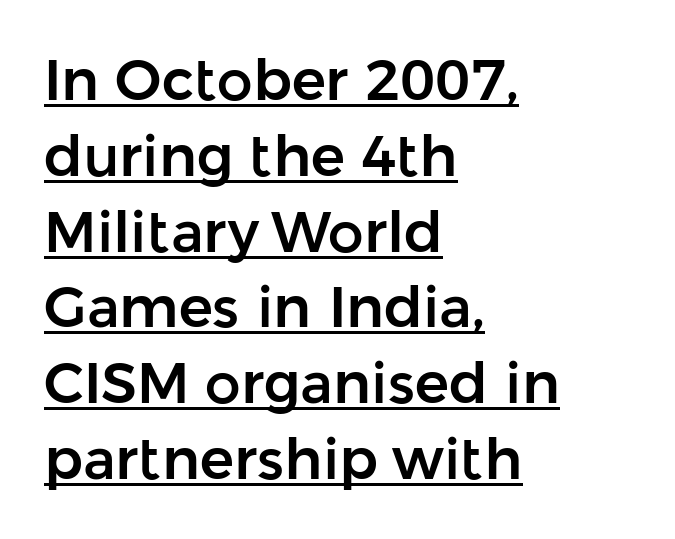
{"serif": "no", "italic": "no", "width": "normal", "stroke_contrast": "low", "x_height": "medium", "monospaced": "no", "underline": "yes", "align": "left", "line_spacing": "normal", "line_spacing_ratio": 1.33, "letter_spacing": "normal", "letter_spacing_em": 0.0, "glyph_px": 57}
